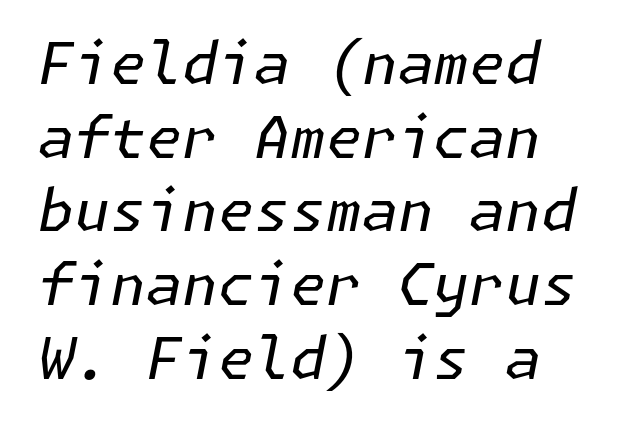
{"italic": "yes", "lean": "right", "slant_degrees": 11, "bold": "no", "weight": "regular", "width": "normal", "stroke_contrast": "low", "x_height": "medium", "underline": "no", "line_spacing": "normal", "line_spacing_ratio": 1.27, "letter_spacing": "normal", "letter_spacing_em": 0.0, "glyph_px": 58}
